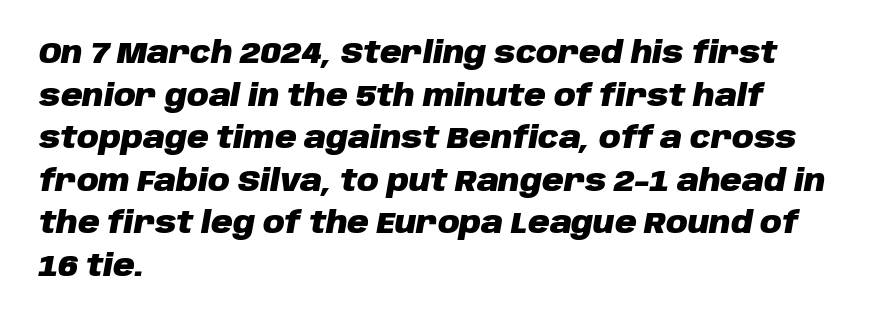
{"italic": "yes", "lean": "right", "slant_degrees": 10, "bold": "yes", "weight": "heavy", "width": "normal", "stroke_contrast": "low", "x_height": "large", "monospaced": "no", "underline": "no", "align": "left", "line_spacing": "normal", "line_spacing_ratio": 1.42, "letter_spacing": "normal", "letter_spacing_em": 0.0, "glyph_px": 30}
